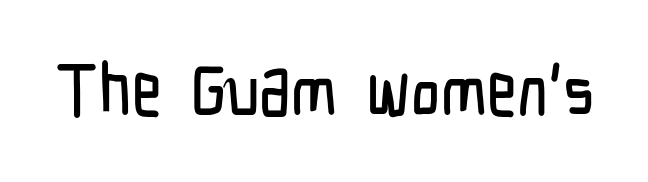
{"serif": "no", "italic": "no", "width": "condensed", "stroke_contrast": "low", "x_height": "medium", "monospaced": "no", "underline": "no", "letter_spacing": "normal", "letter_spacing_em": 0.0, "glyph_px": 73}
